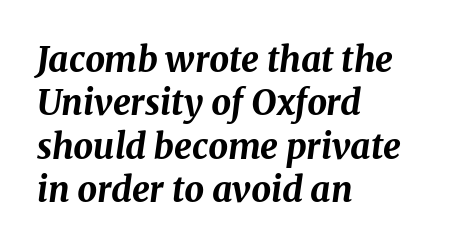
Q: Is the text bold? A: Yes.
Q: Is the text italic (slanted)? A: Yes, it leans right by about 8 degrees.
Q: Is the text underlined? A: No.
Q: How is the paragraph aligned? A: Left-aligned.
Q: Is the spacing between letters normal or unusually wide? A: Normal.
Q: Width (condensed, normal, or wide)? A: Normal.
Q: Stroke contrast? A: Medium.
Q: x-height? A: Medium.
Q: Monospaced? A: No.
